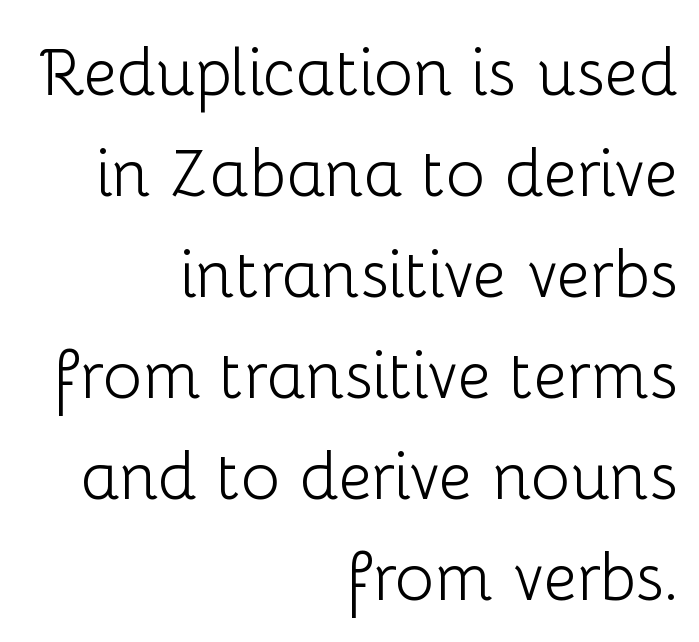
The image shows 66 px light sans-serif type, upright; set right-aligned, normal line spacing (1.53x), normal letter spacing, not underlined; low stroke contrast and a medium x-height.
